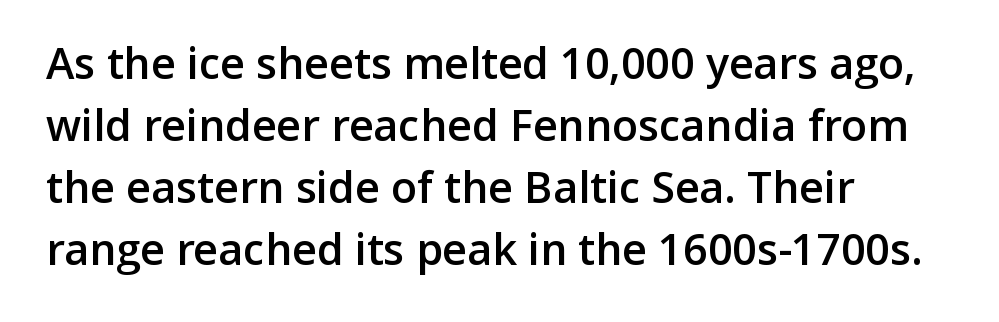
Italic: no, the glyphs are upright roman. Standard letterfit; no display-style spreading of the glyphs. Notice how descenders clear the ascenders below comfortably — that's standard leading. Layout note: lines flush left. In terms of weight, the rendering is demibold, just under bold. Grotesque or geometric, the face here clearly has no serifs.
